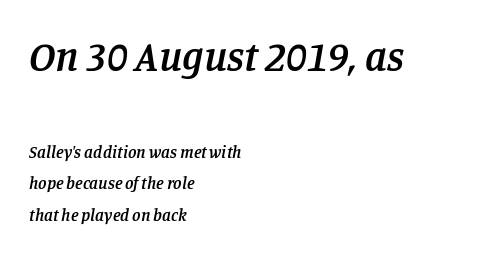
The font family rendered here belongs to the serif group. Students, note that the glyphs here touch the page at normal intervals. Casual observation: everything's shoved over to the left. Only glyphs here, with clear space below each row. Yep, that's italic — everything's leaning. These lines are rendered in a variable-pitch font.
